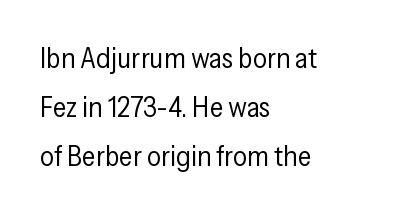
Q: Is the text bold? A: No.
Q: Is the text italic (slanted)? A: No, it is upright.
Q: Is the typeface a serif or a sans-serif typeface? A: Sans-serif.
Q: Is the text underlined? A: No.
Q: How is the paragraph aligned? A: Left-aligned.
Q: Is the spacing between letters normal or unusually wide? A: Normal.
Q: Width (condensed, normal, or wide)? A: Condensed.
Q: Stroke contrast? A: Low.
Q: x-height? A: Medium.
Q: Monospaced? A: No.
